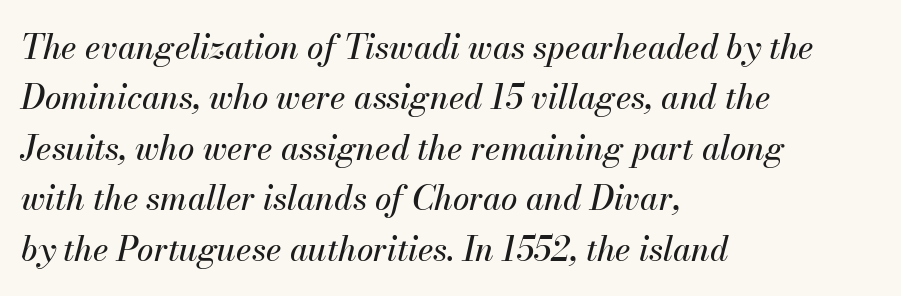
Q: Is the text italic (slanted)? A: Yes, it leans right by about 13 degrees.
Q: Is the text underlined? A: No.
Q: How is the paragraph aligned? A: Left-aligned.
Q: Is the spacing between letters normal or unusually wide? A: Normal.
Q: Is the spacing between lines tight, normal or loose? A: Normal.
Q: Width (condensed, normal, or wide)? A: Normal.
Q: Stroke contrast? A: Medium.
Q: x-height? A: Small.
Q: Monospaced? A: No.
